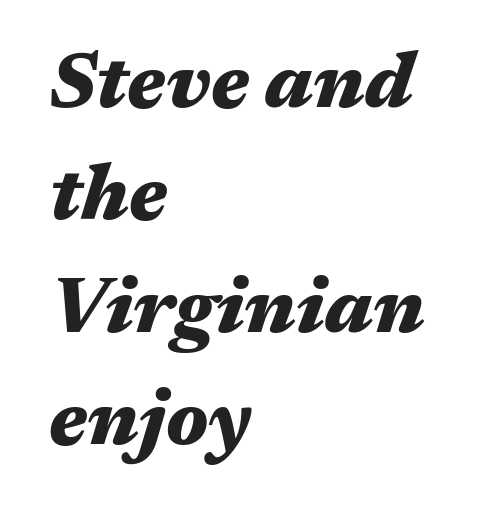
The image shows 78 px heavy, wide type, italic (leaning right); set left-aligned, normal line spacing (1.44x), normal letter spacing, not underlined; medium stroke contrast and a medium x-height.
